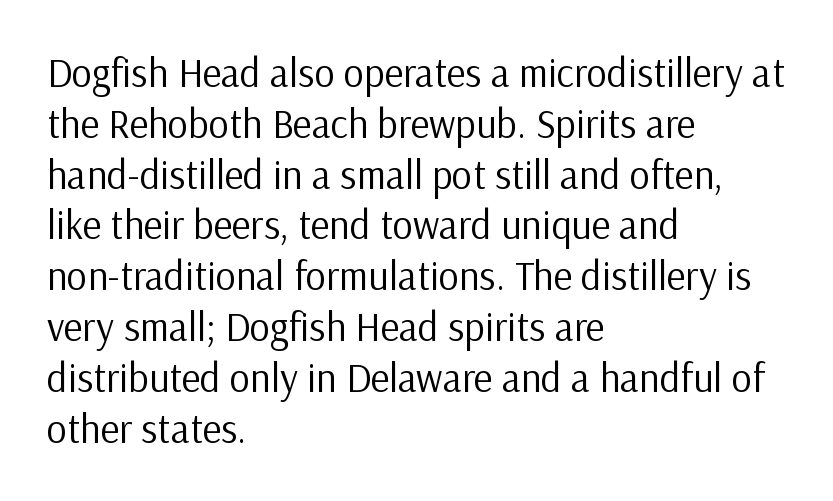
{"serif": "no", "italic": "no", "bold": "no", "weight": "regular", "width": "normal", "stroke_contrast": "low", "x_height": "medium", "monospaced": "no", "underline": "no", "align": "left", "line_spacing": "normal", "line_spacing_ratio": 1.27, "letter_spacing": "normal", "letter_spacing_em": 0.0, "glyph_px": 40}
